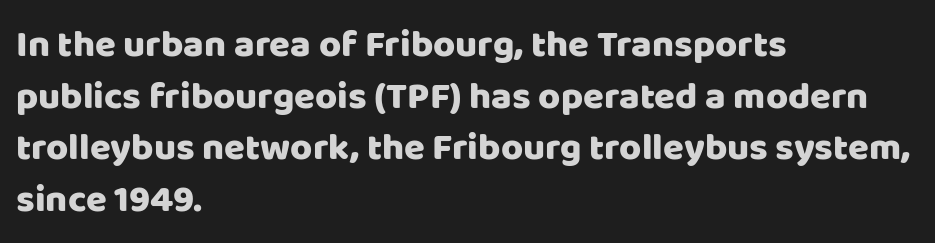
{"serif": "no", "italic": "no", "width": "normal", "stroke_contrast": "low", "x_height": "large", "monospaced": "no", "underline": "no", "align": "left", "line_spacing": "normal", "line_spacing_ratio": 1.36, "letter_spacing": "normal", "letter_spacing_em": 0.0, "glyph_px": 38}
